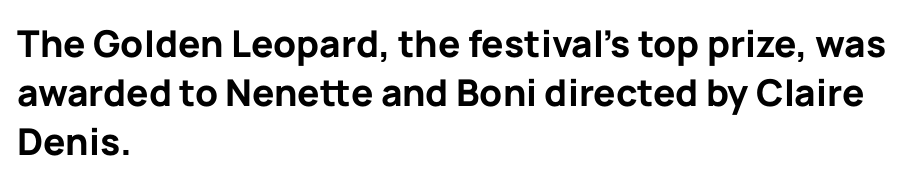
No italicization has been applied; the sample stays upright. What kind of face is this? One without serifs — a sans. Each glyph is drawn with heavy, bold strokes. Baseline-to-baseline distance is the conventional proportion of letter height. The zone under the glyphs is completely vacant.
